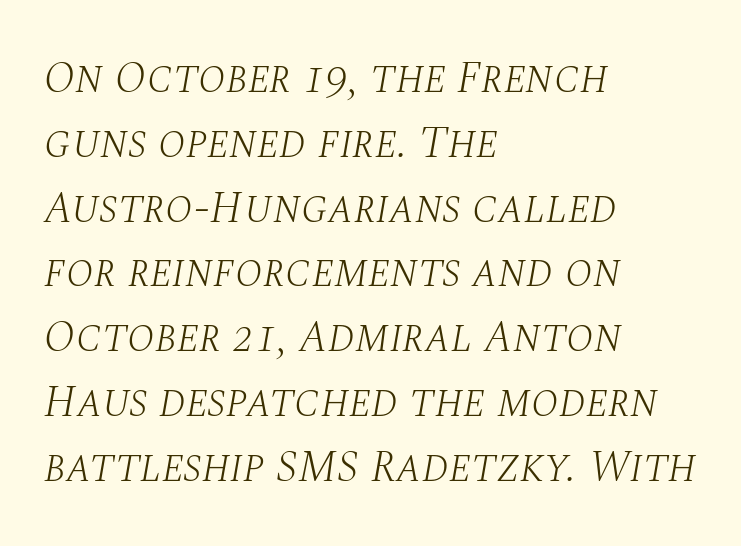
The image shows 45 px light serif type, italic (leaning right); set left-aligned, normal line spacing (1.44x), normal letter spacing, not underlined; medium stroke contrast and a large x-height.
